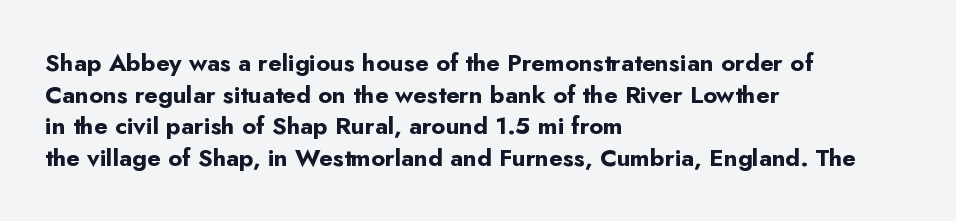
Honestly, the letter spacing is just normal — you wouldn't notice it. One glance says typical: line gaps are just what's usual. These lines stack with their left ends in a neat column. The type sits square on the baseline with zero lean. Descender tails drop into unmarked territory. How heavy is the stroke? Heavy — this is a bold.
